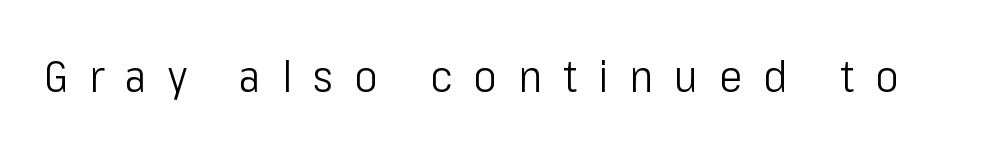
{"serif": "no", "italic": "no", "bold": "no", "weight": "light", "width": "condensed", "stroke_contrast": "low", "x_height": "medium", "monospaced": "no", "underline": "no", "letter_spacing": "wide", "letter_spacing_em": 0.48, "glyph_px": 44}
